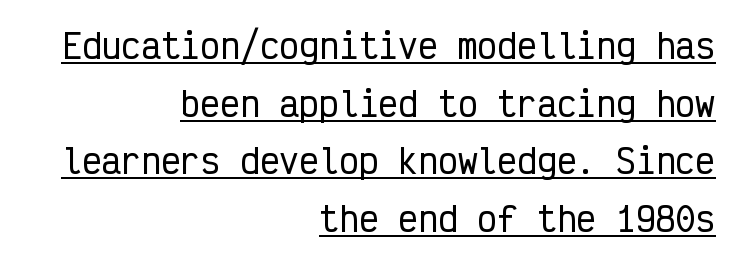
The image shows 33 px condensed sans-serif type, upright, monospaced; set right-aligned, line spacing 1.75x, normal letter spacing, underlined; low stroke contrast and a medium x-height.
